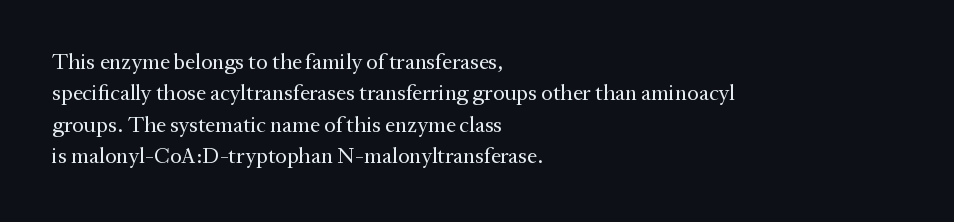
{"italic": "no", "bold": "no", "underline": "no", "align": "left", "line_spacing": "normal", "line_spacing_ratio": 1.43, "letter_spacing": "normal", "letter_spacing_em": 0.0, "glyph_px": 22}
